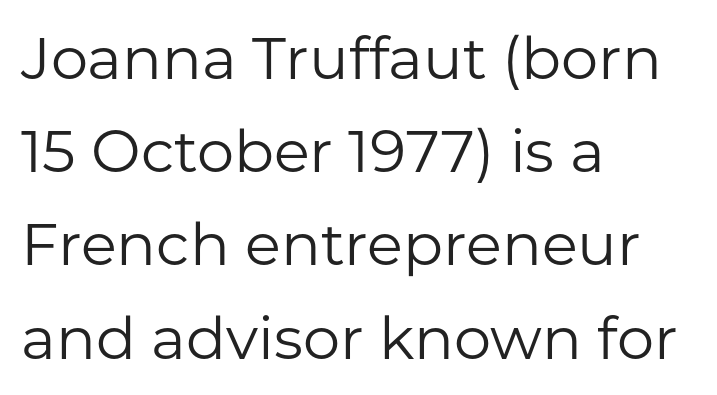
Q: Is the text bold? A: No.
Q: Is the text italic (slanted)? A: No, it is upright.
Q: Is the typeface a serif or a sans-serif typeface? A: Sans-serif.
Q: Is the text underlined? A: No.
Q: How is the paragraph aligned? A: Left-aligned.
Q: Is the spacing between letters normal or unusually wide? A: Normal.
Q: Is the spacing between lines tight, normal or loose? A: Normal.
Q: Width (condensed, normal, or wide)? A: Normal.
Q: Stroke contrast? A: Low.
Q: x-height? A: Medium.
Q: Monospaced? A: No.
